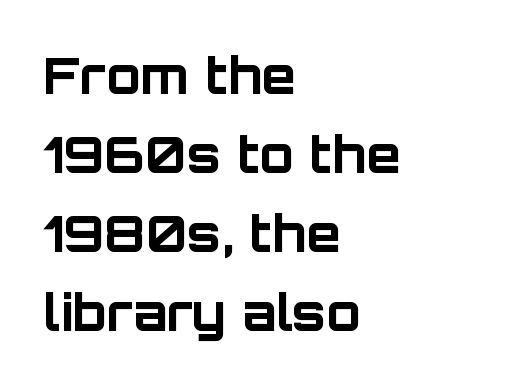
The image shows 50 px bold sans-serif type, upright; set left-aligned, normal line spacing (1.58x), normal letter spacing, not underlined; low stroke contrast and a large x-height.
